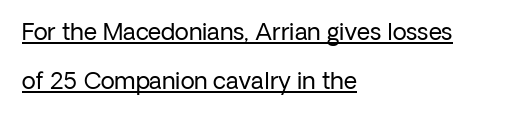
{"italic": "no", "bold": "no", "underline": "yes", "align": "left", "line_spacing": "loose", "line_spacing_ratio": 2.11, "letter_spacing": "normal", "letter_spacing_em": 0.0, "glyph_px": 23}
